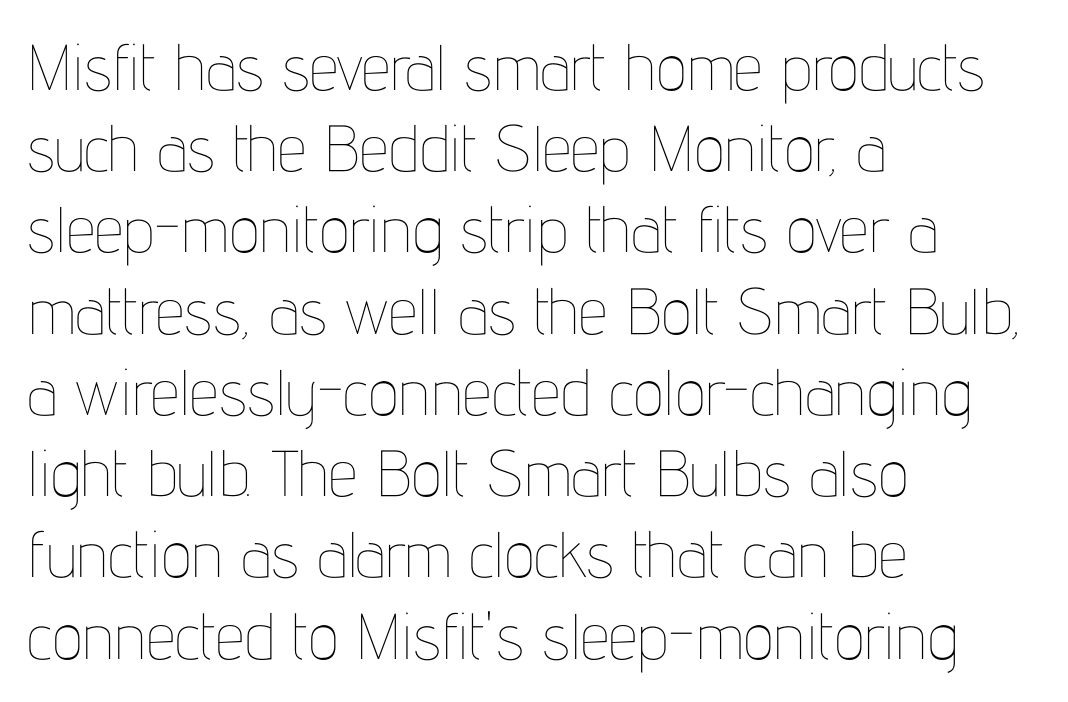
Is this a fixed-width face? No — the glyphs have proportional, varying widths. Baseline-to-baseline distance is the conventional proportion of letter height. The setting favours the left margin, as ordinary paragraphs usually do. Quick note: not italic, upright. The gaps between neighbouring characters are ordinary and unremarkable.
